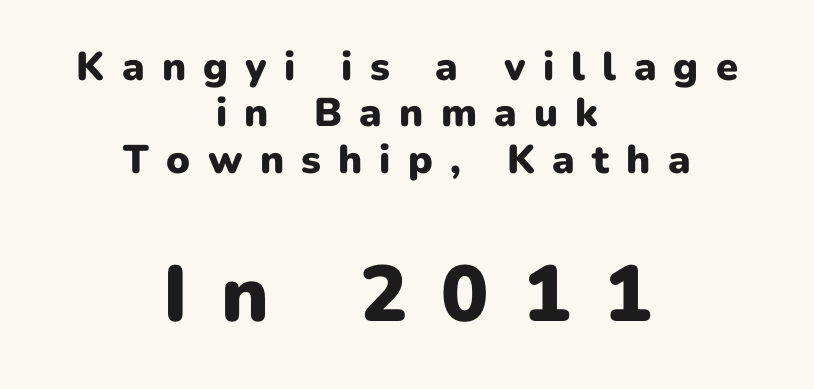
Q: Is the text bold? A: Yes.
Q: Is the text italic (slanted)? A: No, it is upright.
Q: Is the typeface a serif or a sans-serif typeface? A: Sans-serif.
Q: Is the text underlined? A: No.
Q: How is the paragraph aligned? A: Centered.
Q: Is the spacing between letters normal or unusually wide? A: Unusually wide.
Q: Which block of text is set in a larger size, the first (top) or the second (bottom)? A: The second (bottom) one.
Q: Width (condensed, normal, or wide)? A: Normal.
Q: Stroke contrast? A: Low.
Q: x-height? A: Medium.
Q: Monospaced? A: No.
